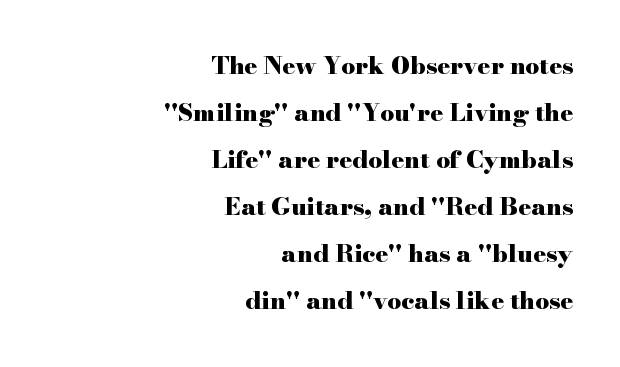
Q: Is the text bold? A: Yes.
Q: Is the text italic (slanted)? A: No, it is upright.
Q: Is the text underlined? A: No.
Q: How is the paragraph aligned? A: Right-aligned.
Q: Is the spacing between letters normal or unusually wide? A: Normal.
Q: Is the spacing between lines tight, normal or loose? A: Loose.
